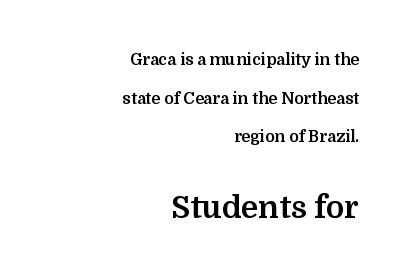
{"serif": "yes", "italic": "no", "bold": "yes", "weight": "bold", "width": "normal", "stroke_contrast": "medium", "x_height": "medium", "monospaced": "no", "underline": "no", "align": "right", "line_spacing": "loose", "line_spacing_ratio": 2.41, "letter_spacing": "normal", "letter_spacing_em": 0.0, "larger_block": "second", "size_ratio": 1.94, "glyph_px": 31}
